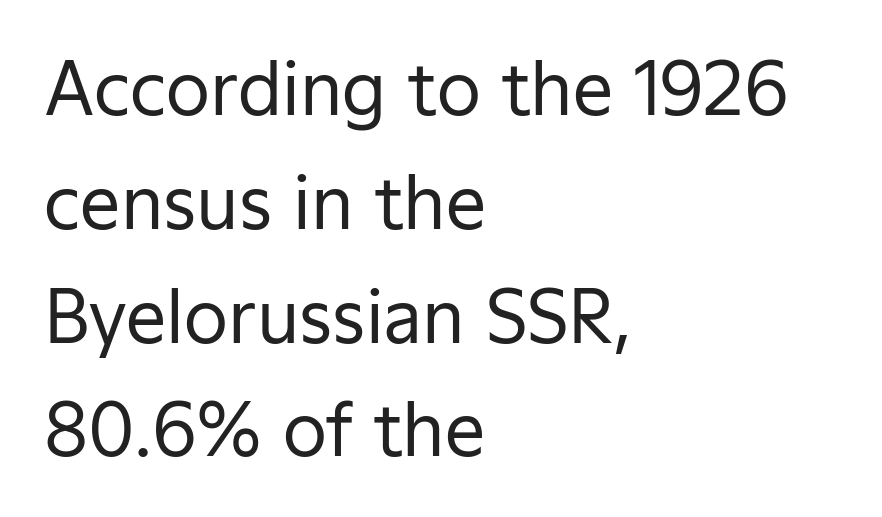
Tall strokes in this sample are plumb rather than angled. Quick note: interline space is typical. This rendering uses left alignment, leaving the right contour irregular. The passage shown is not underscored anywhere. Here the designer chose a conventional face with non-uniform glyph widths. The letters look calm and open, with moderate or lighter stems.
